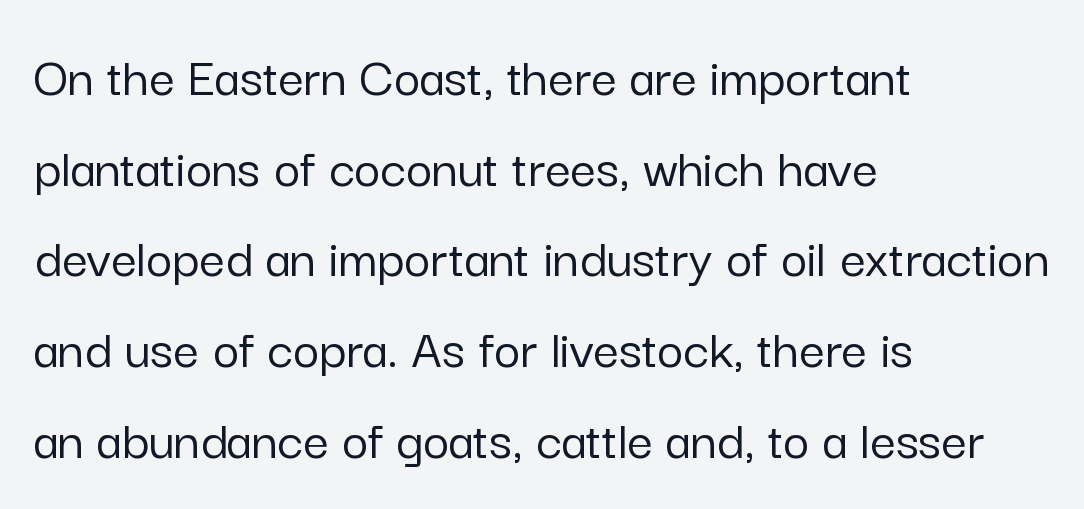
{"serif": "no", "italic": "no", "width": "normal", "stroke_contrast": "low", "x_height": "medium", "monospaced": "no", "underline": "no", "align": "left", "line_spacing": "normal", "line_spacing_ratio": 1.59, "letter_spacing": "normal", "letter_spacing_em": 0.0, "glyph_px": 57}
